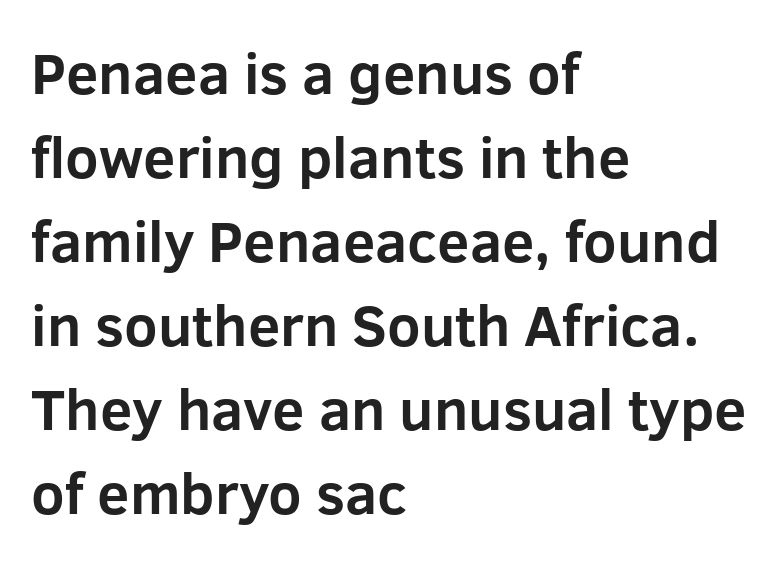
The image shows 58 px bold sans-serif type, upright; set left-aligned, normal line spacing (1.45x), normal letter spacing, not underlined; low stroke contrast and a medium x-height.
